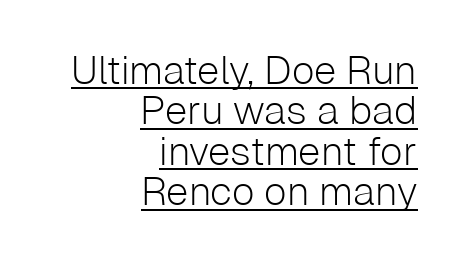
Q: Is the text bold? A: No.
Q: Is the text italic (slanted)? A: No, it is upright.
Q: Is the typeface a serif or a sans-serif typeface? A: Sans-serif.
Q: Is the text underlined? A: Yes.
Q: How is the paragraph aligned? A: Right-aligned.
Q: Is the spacing between letters normal or unusually wide? A: Normal.
Q: Is the spacing between lines tight, normal or loose? A: Tight.
Q: Width (condensed, normal, or wide)? A: Normal.
Q: Stroke contrast? A: Low.
Q: x-height? A: Medium.
Q: Monospaced? A: No.
